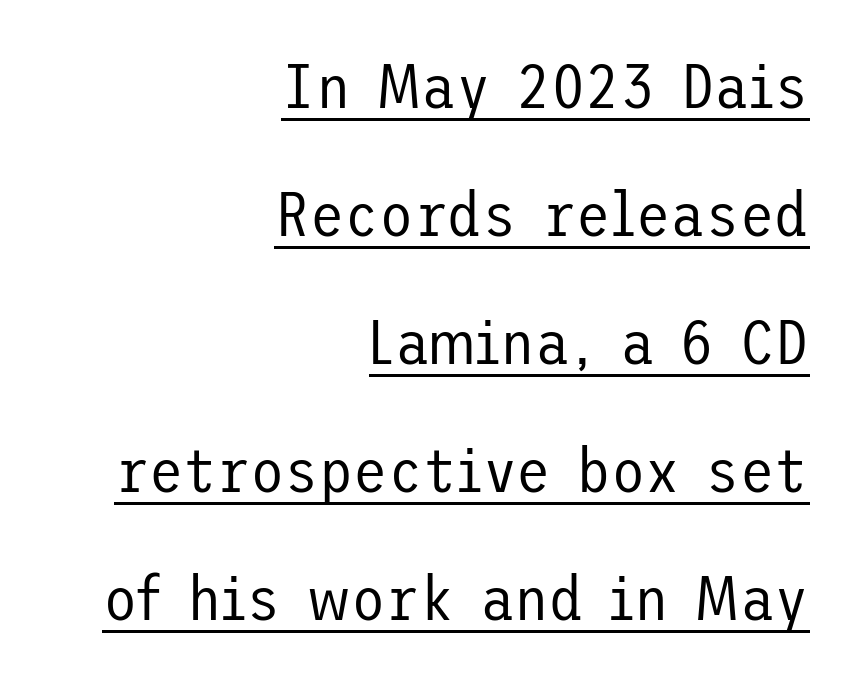
The image shows 63 px regular-weight sans-serif type, upright; set right-aligned, loose line spacing (2.03x), normal letter spacing, underlined; low stroke contrast and a medium x-height.
